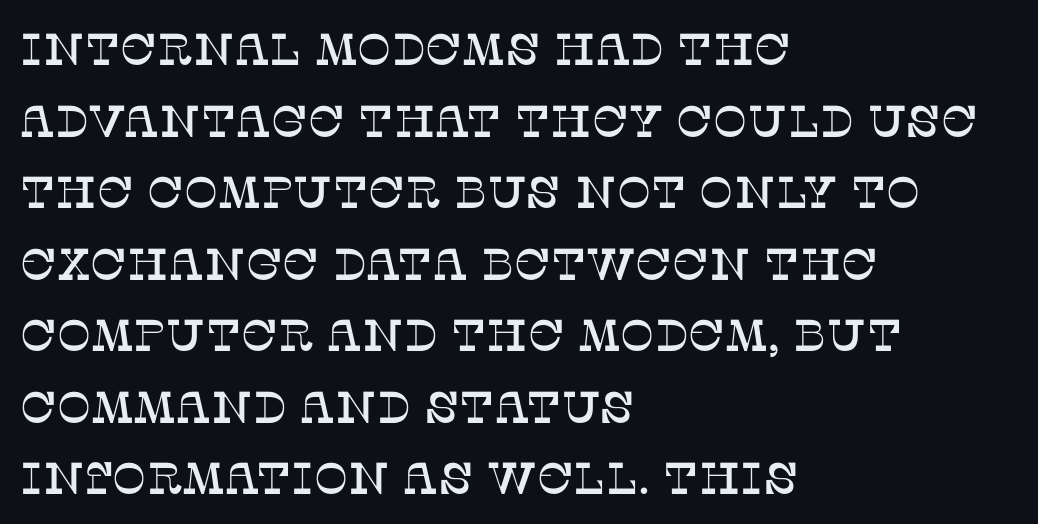
Check the space under the baseline: it is left empty. Nobody touched the tracking dial on this one. Font category for this specimen: serif. This is roman type, the default non-slanted kind. The rendering uses natural spacing where letterforms have individual widths.
